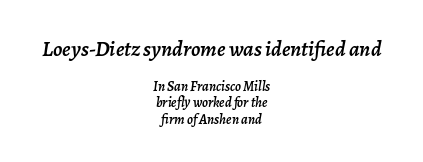
{"italic": "yes", "lean": "right", "slant_degrees": 7, "underline": "no", "align": "center", "line_spacing_ratio": 1.16, "letter_spacing": "normal", "letter_spacing_em": 0.0, "larger_block": "first", "size_ratio": 1.57, "glyph_px": 22}
